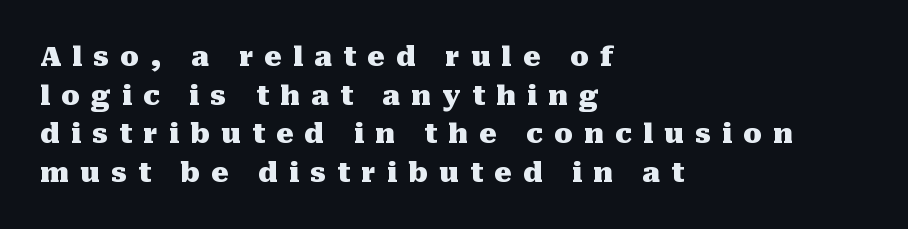
{"italic": "no", "bold": "yes", "underline": "no", "align": "left", "line_spacing": "normal", "line_spacing_ratio": 1.43, "letter_spacing": "wide", "letter_spacing_em": 0.42, "glyph_px": 27}
